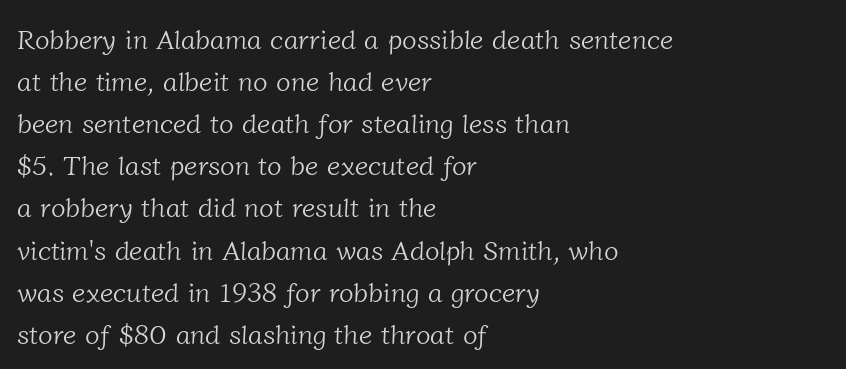
{"bold": "no", "underline": "no", "align": "left", "line_spacing": "normal", "line_spacing_ratio": 1.56, "letter_spacing": "normal", "letter_spacing_em": 0.0, "glyph_px": 27}
